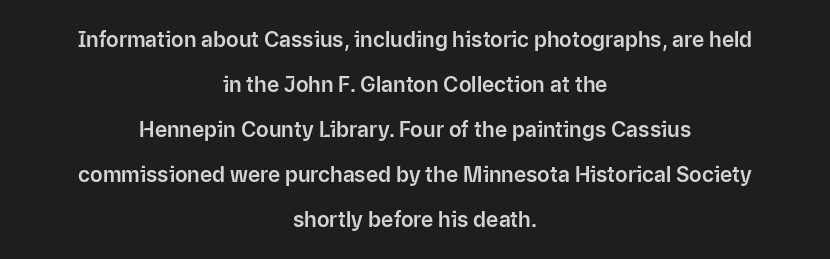
Q: Is the text italic (slanted)? A: No, it is upright.
Q: Is the text underlined? A: No.
Q: How is the paragraph aligned? A: Centered.
Q: Is the spacing between letters normal or unusually wide? A: Normal.
Q: Is the spacing between lines tight, normal or loose? A: Loose.
